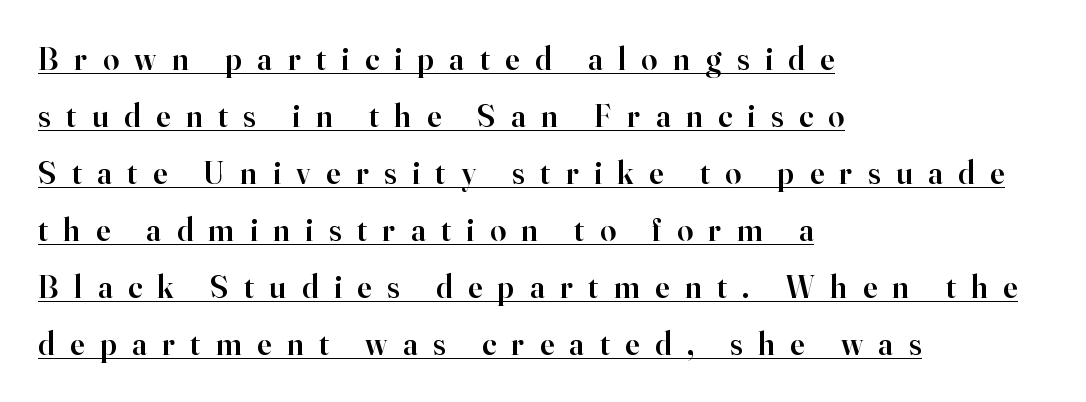
The image shows 32 px semibold serif type, upright; set left-aligned, line spacing 1.78x, unusually wide letter spacing (+0.49 em), underlined; high stroke contrast and a small x-height.
